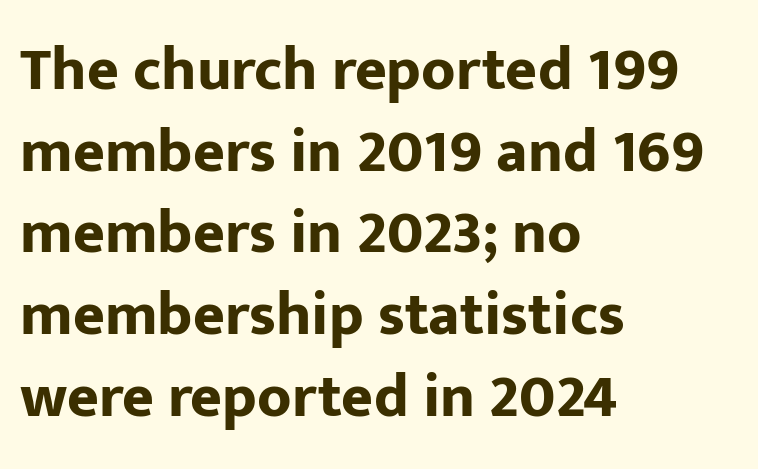
Proportional: the letters do not fall into vertical columns. Posture: straight, roman, zero tilt. The strokes are fattened all the way to bold. Teacher's note: observe the even left margin — that is flush-left alignment.
